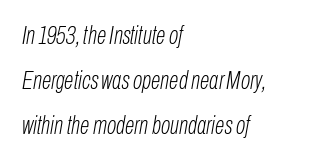
Q: Is the text bold? A: No.
Q: Is the text italic (slanted)? A: Yes, it leans right by about 10 degrees.
Q: Is the text underlined? A: No.
Q: How is the paragraph aligned? A: Left-aligned.
Q: Is the spacing between letters normal or unusually wide? A: Normal.
